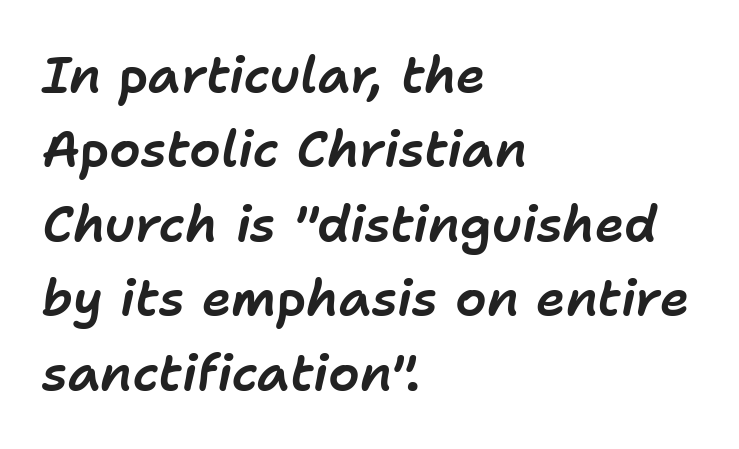
Q: Is the text italic (slanted)? A: Yes, it leans right by about 11 degrees.
Q: Is the text underlined? A: No.
Q: How is the paragraph aligned? A: Left-aligned.
Q: Is the spacing between letters normal or unusually wide? A: Normal.
Q: Is the spacing between lines tight, normal or loose? A: Normal.
Q: Width (condensed, normal, or wide)? A: Normal.
Q: Stroke contrast? A: Low.
Q: x-height? A: Medium.
Q: Monospaced? A: No.
